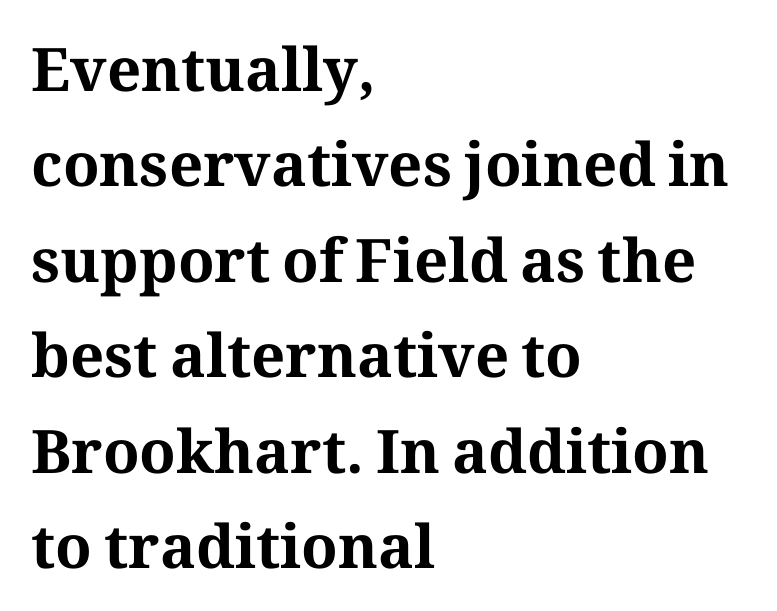
Q: Is the text bold? A: Yes.
Q: Is the text italic (slanted)? A: No, it is upright.
Q: Is the typeface a serif or a sans-serif typeface? A: Serif.
Q: Is the text underlined? A: No.
Q: How is the paragraph aligned? A: Left-aligned.
Q: Is the spacing between letters normal or unusually wide? A: Normal.
Q: Is the spacing between lines tight, normal or loose? A: Normal.
Q: Width (condensed, normal, or wide)? A: Normal.
Q: Stroke contrast? A: Medium.
Q: x-height? A: Medium.
Q: Monospaced? A: No.
